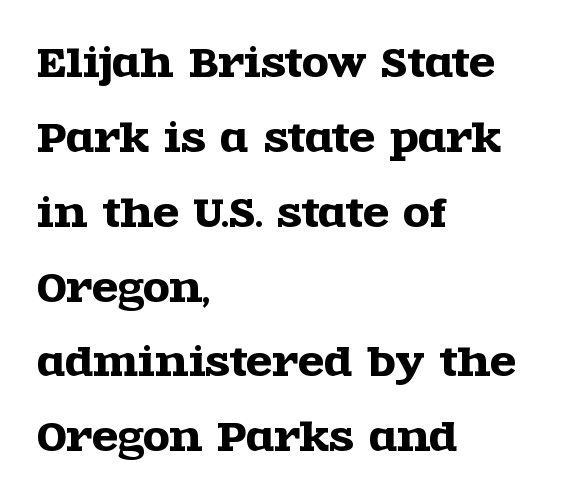
The face used here is seriffed, in the tradition of book romans. This sample uses an upright cut, with every glyph sitting square on the baseline. Quick note: interline space is abundant. The zone under the glyphs is completely vacant. Nobody touched the tracking dial on this one.
